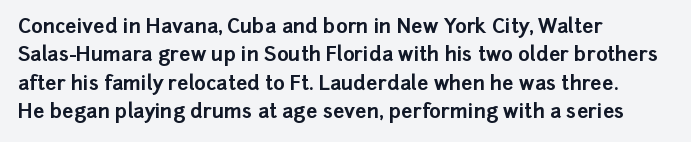
{"italic": "no", "bold": "yes", "underline": "no", "align": "left", "line_spacing": "normal", "line_spacing_ratio": 1.42, "letter_spacing": "normal", "letter_spacing_em": 0.0, "glyph_px": 20}
